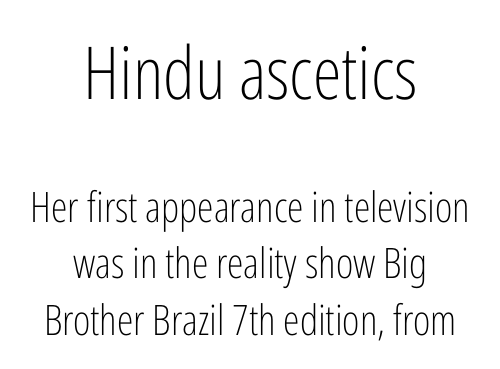
{"serif": "no", "italic": "no", "bold": "no", "weight": "light", "width": "condensed", "stroke_contrast": "low", "x_height": "medium", "monospaced": "no", "underline": "no", "align": "center", "line_spacing": "normal", "line_spacing_ratio": 1.34, "letter_spacing": "normal", "letter_spacing_em": 0.0, "larger_block": "first", "size_ratio": 1.74, "glyph_px": 73}
